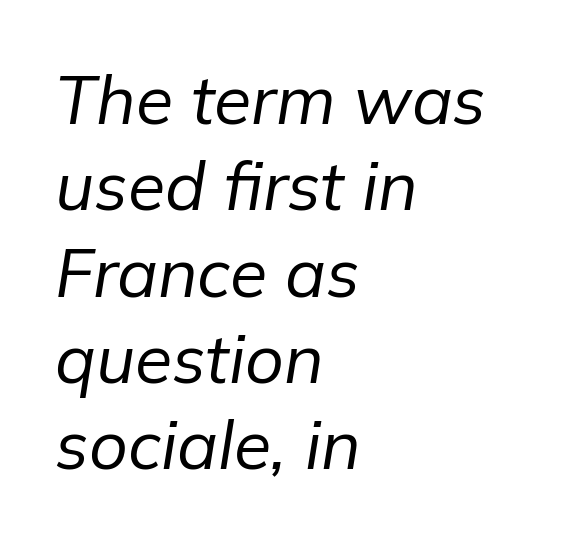
The image shows 68 px regular-weight type, italic (leaning right); set left-aligned, normal line spacing (1.27x), normal letter spacing, not underlined; low stroke contrast and a medium x-height.
